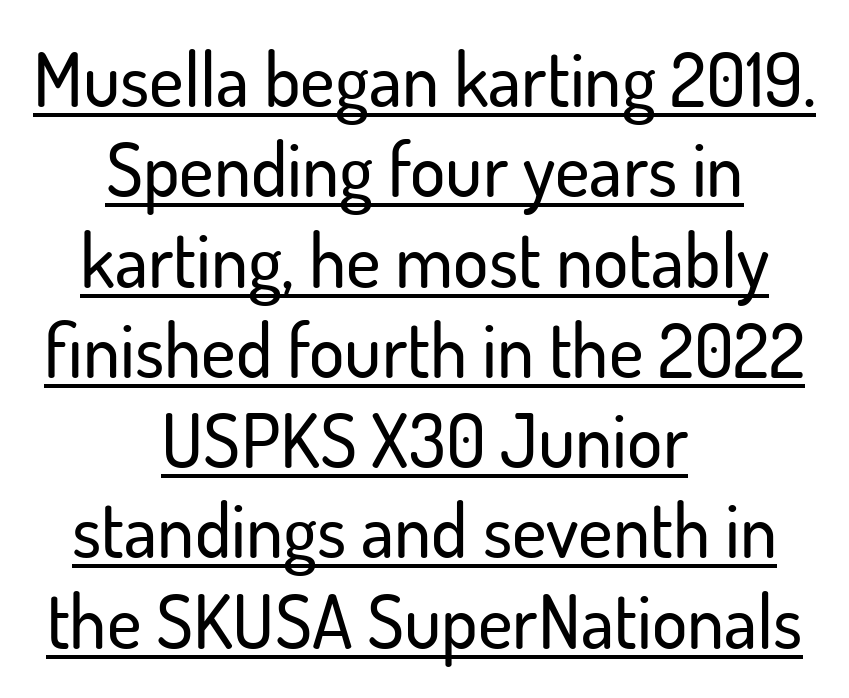
{"serif": "no", "italic": "no", "width": "normal", "stroke_contrast": "low", "x_height": "small", "monospaced": "no", "underline": "yes", "align": "center", "line_spacing_ratio": 1.22, "letter_spacing": "normal", "letter_spacing_em": 0.0, "glyph_px": 74}
